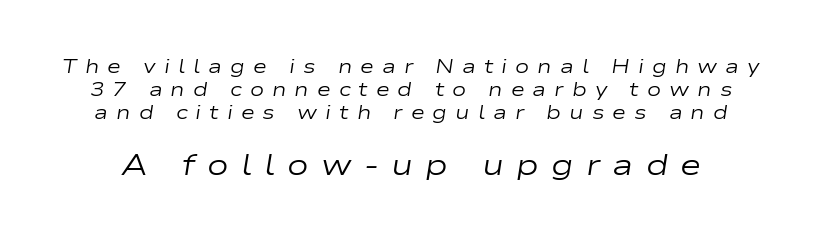
Q: Is the text bold? A: No.
Q: Is the text italic (slanted)? A: Yes, it leans right by about 9 degrees.
Q: Is the text underlined? A: No.
Q: Is the spacing between letters normal or unusually wide? A: Unusually wide.
Q: Which block of text is set in a larger size, the first (top) or the second (bottom)? A: The second (bottom) one.
Q: Width (condensed, normal, or wide)? A: Wide.
Q: Stroke contrast? A: Low.
Q: x-height? A: Medium.
Q: Monospaced? A: No.
